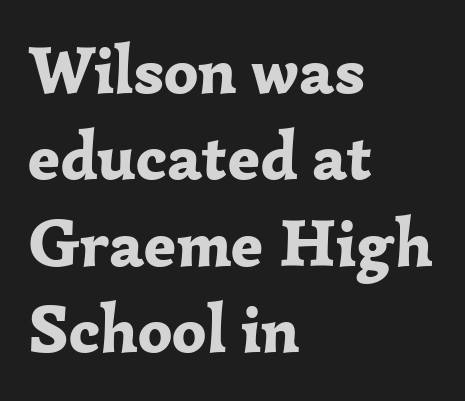
Q: Is the text bold? A: Yes.
Q: Is the text italic (slanted)? A: No, it is upright.
Q: Is the typeface a serif or a sans-serif typeface? A: Serif.
Q: Is the text underlined? A: No.
Q: How is the paragraph aligned? A: Left-aligned.
Q: Is the spacing between letters normal or unusually wide? A: Normal.
Q: Is the spacing between lines tight, normal or loose? A: Normal.
Q: Width (condensed, normal, or wide)? A: Normal.
Q: Stroke contrast? A: Low.
Q: x-height? A: Medium.
Q: Monospaced? A: No.
